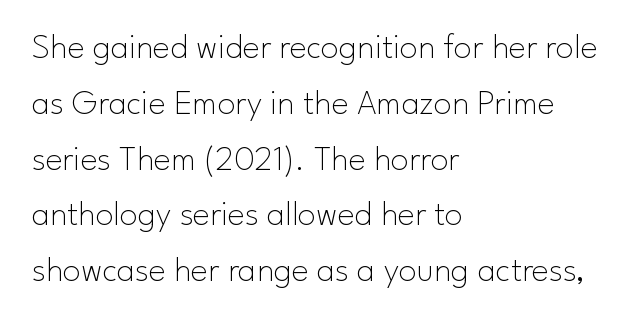
{"serif": "no", "italic": "no", "bold": "no", "weight": "thin", "width": "normal", "stroke_contrast": "low", "x_height": "small", "monospaced": "no", "underline": "no", "align": "left", "line_spacing": "normal", "line_spacing_ratio": 1.55, "letter_spacing": "normal", "letter_spacing_em": 0.0, "glyph_px": 36}
